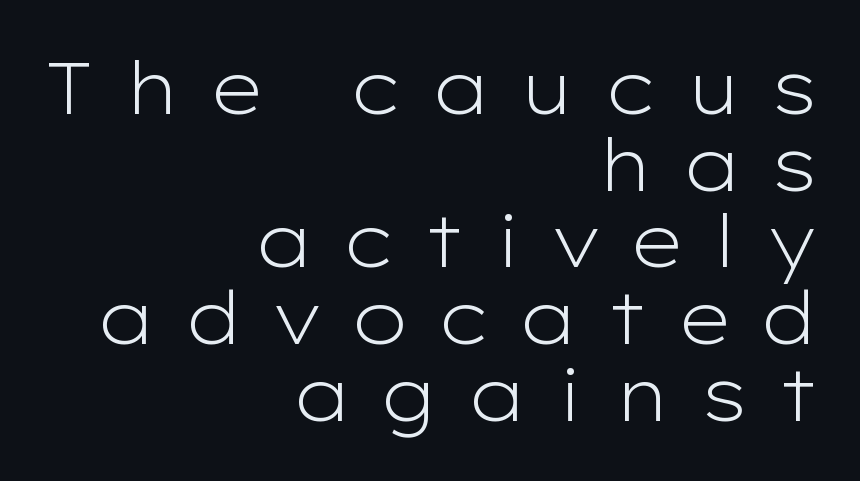
Q: Is the text bold? A: No.
Q: Is the text italic (slanted)? A: No, it is upright.
Q: Is the typeface a serif or a sans-serif typeface? A: Sans-serif.
Q: Is the text underlined? A: No.
Q: How is the paragraph aligned? A: Right-aligned.
Q: Is the spacing between letters normal or unusually wide? A: Unusually wide.
Q: Is the spacing between lines tight, normal or loose? A: Tight.
Q: Width (condensed, normal, or wide)? A: Wide.
Q: Stroke contrast? A: Low.
Q: x-height? A: Medium.
Q: Monospaced? A: No.
